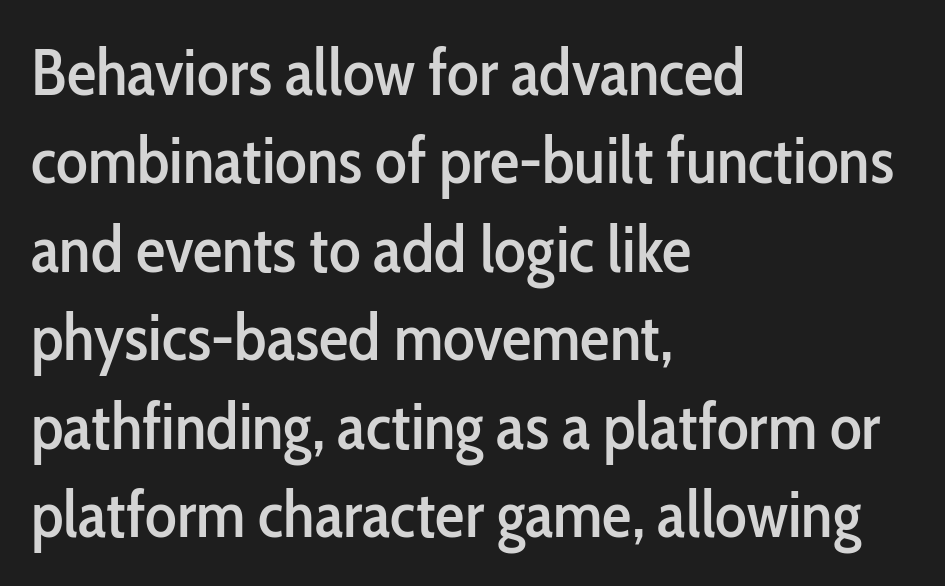
{"serif": "no", "italic": "no", "width": "condensed", "stroke_contrast": "low", "x_height": "medium", "monospaced": "no", "underline": "no", "align": "left", "line_spacing": "normal", "line_spacing_ratio": 1.34, "letter_spacing": "normal", "letter_spacing_em": 0.0, "glyph_px": 66}
